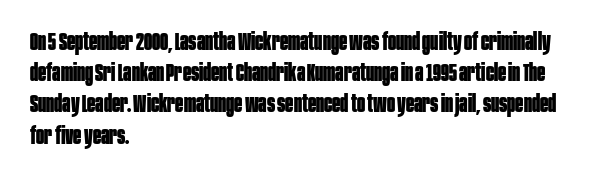
Q: Is the text bold? A: Yes.
Q: Is the text italic (slanted)? A: No, it is upright.
Q: Is the text underlined? A: No.
Q: How is the paragraph aligned? A: Left-aligned.
Q: Is the spacing between letters normal or unusually wide? A: Normal.
Q: Is the spacing between lines tight, normal or loose? A: Normal.
